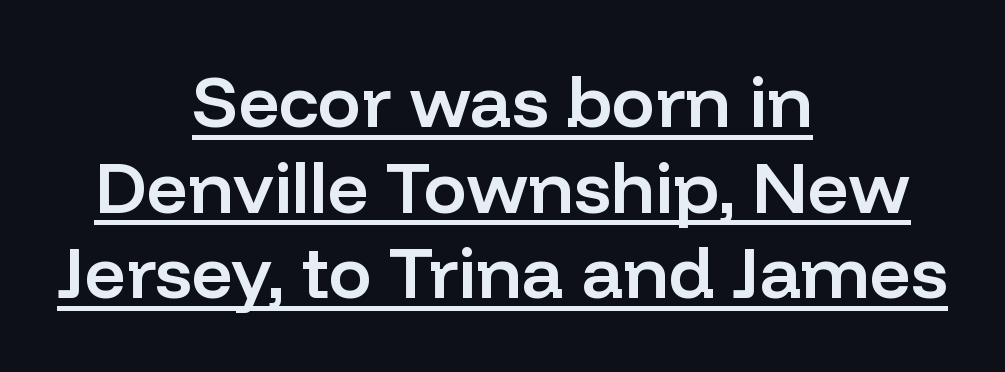
{"serif": "no", "italic": "no", "bold": "semi", "weight": "semibold", "width": "normal", "stroke_contrast": "low", "x_height": "medium", "monospaced": "no", "underline": "yes", "align": "center", "line_spacing_ratio": 1.19, "letter_spacing": "normal", "letter_spacing_em": 0.0, "glyph_px": 72}
